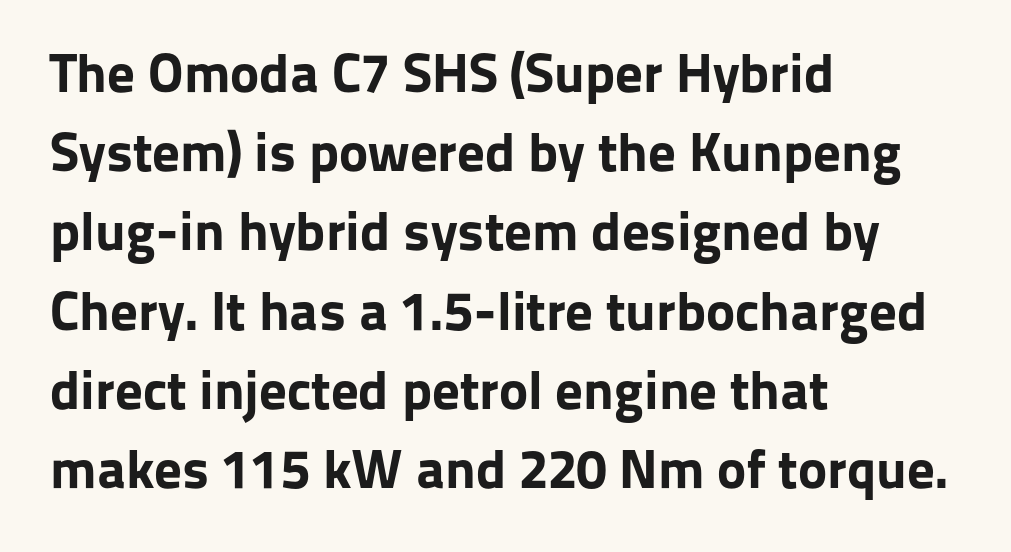
The image shows 55 px bold sans-serif type, upright; set left-aligned, normal line spacing (1.44x), normal letter spacing, not underlined; low stroke contrast and a medium x-height.
